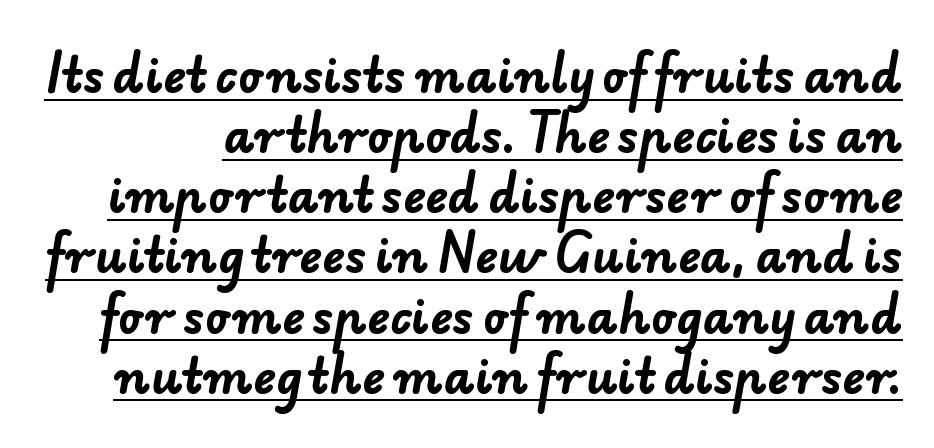
The image shows 47 px bold sans-serif type; set normal line spacing (1.28x), normal letter spacing, underlined; low stroke contrast and a small x-height.
